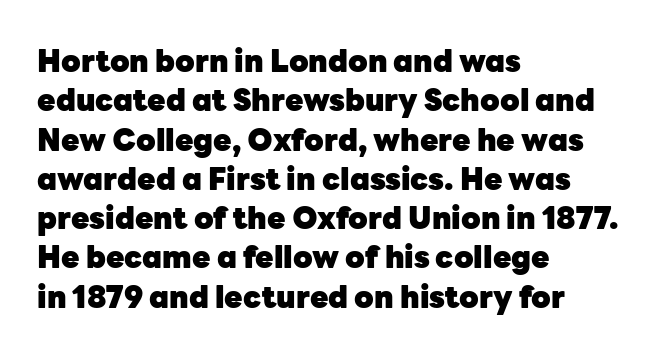
The image shows 30 px heavy sans-serif type, upright; set left-aligned, normal line spacing (1.31x), normal letter spacing, not underlined; low stroke contrast and a medium x-height.
